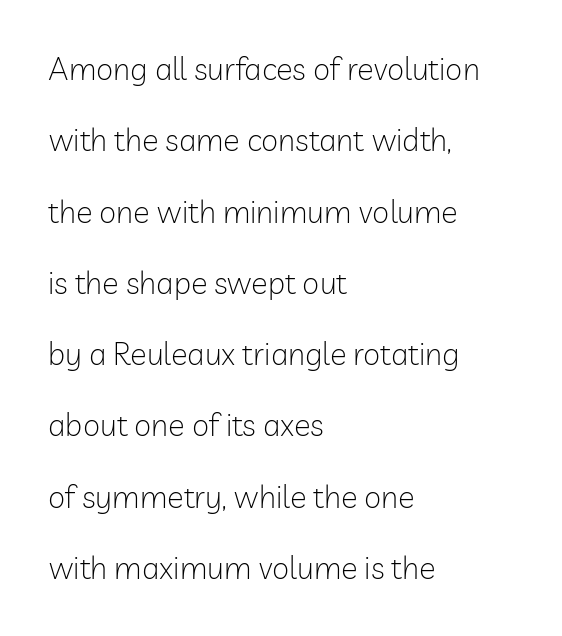
Heaviness? Minimal to ordinary, like unemphasized prose. Rendered with straight, roman letterforms. Is this a fixed-width face? No — the glyphs have proportional, varying widths. The space beneath each line is pristine and unruled. The line texture is even and compact thanks to regular tracking. If you measured baseline to baseline, you'd find a long distance.
